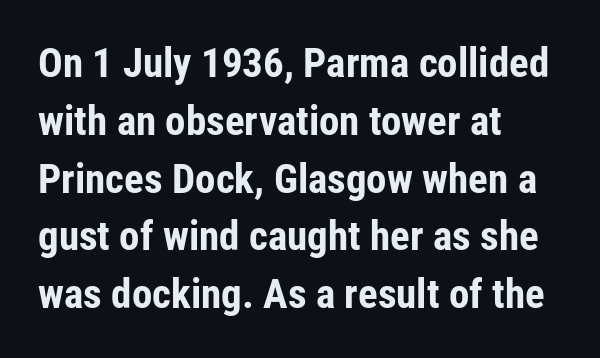
The image shows 41 px bold, condensed sans-serif type, upright; set left-aligned, normal line spacing (1.41x), normal letter spacing, not underlined; low stroke contrast and a medium x-height.
